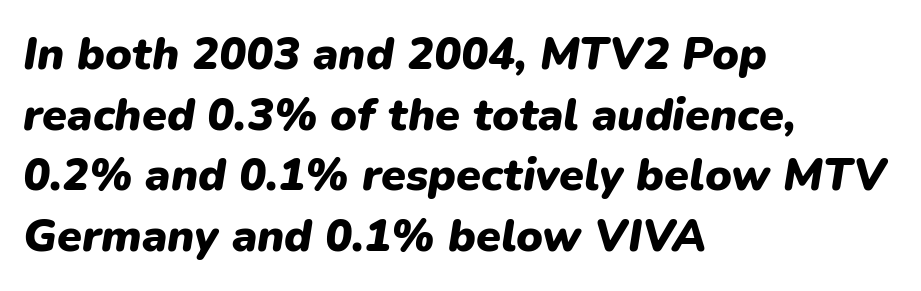
You'd pick this weight for a headline — it's a proper bold. Nobody drew a line under any word here. What's the leading like? Ordinary, nothing unusual. Look at the tracking — it's just the regular setting, nothing added. Compared with a centered layout, this one pins lines to the left instead.
